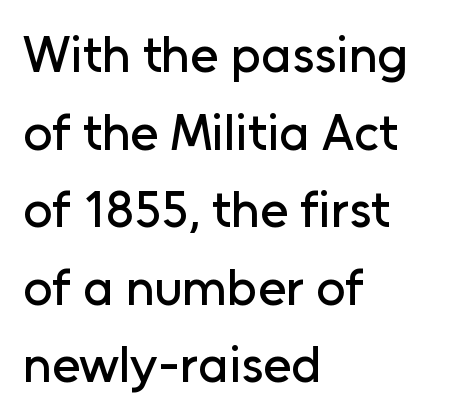
{"serif": "no", "italic": "no", "width": "normal", "stroke_contrast": "low", "x_height": "medium", "monospaced": "no", "underline": "no", "align": "left", "line_spacing": "normal", "line_spacing_ratio": 1.52, "letter_spacing": "normal", "letter_spacing_em": 0.0, "glyph_px": 51}
